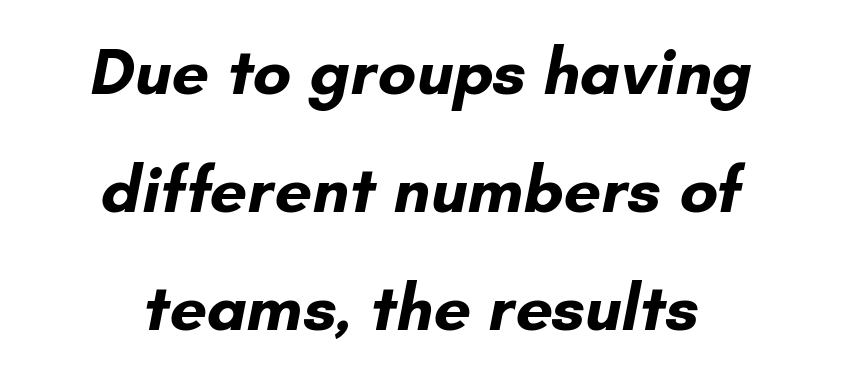
{"serif": "no", "bold": "yes", "weight": "bold", "width": "normal", "stroke_contrast": "low", "x_height": "small", "monospaced": "no", "underline": "no", "align": "center", "line_spacing_ratio": 1.79, "letter_spacing": "normal", "letter_spacing_em": 0.0, "glyph_px": 66}
